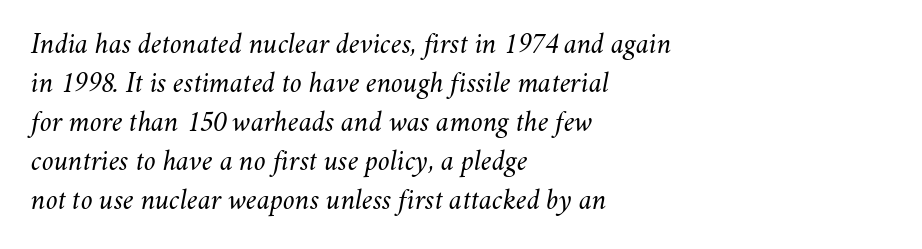
The image shows 30 px light type, italic (leaning right); set left-aligned, normal line spacing (1.3x), normal letter spacing, not underlined; medium stroke contrast and a small x-height.
